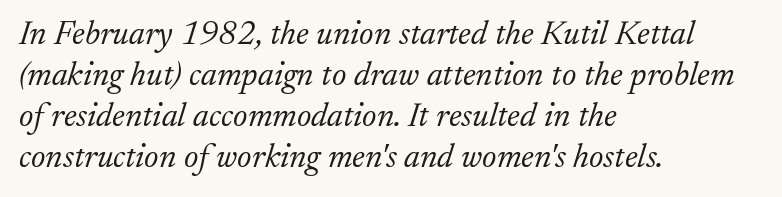
{"serif": "yes", "italic": "yes", "lean": "right", "slant_degrees": 17, "bold": "no", "weight": "light", "width": "normal", "stroke_contrast": "low", "x_height": "small", "monospaced": "no", "underline": "no", "align": "left", "line_spacing_ratio": 1.21, "letter_spacing": "normal", "letter_spacing_em": 0.0, "glyph_px": 34}
